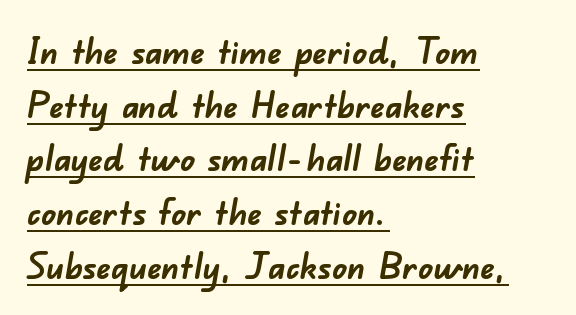
The image shows 36 px semibold sans-serif type; set left-aligned, normal line spacing (1.49x), normal letter spacing, underlined; low stroke contrast and a small x-height.
